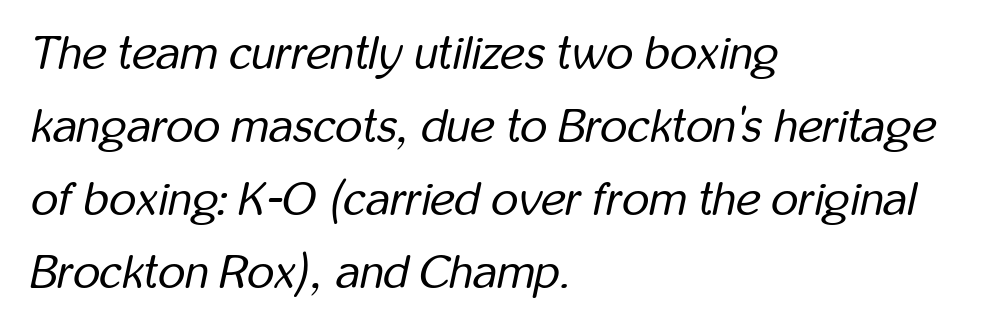
Left-aligned paragraph, ragged on the right. Tall strokes in this sample are angled rather than plumb. Each letter keeps its own natural width here, so spacing adapts to shape. The font is comparable to plain body text, perhaps lighter. There is no visible air inserted between adjacent glyphs.
